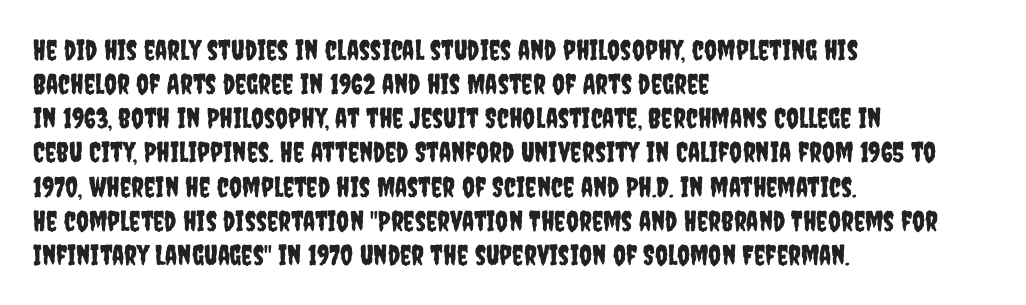
The image shows 28 px condensed sans-serif type, upright; set left-aligned, line spacing 1.22x, normal letter spacing, not underlined; low stroke contrast and a large x-height.
